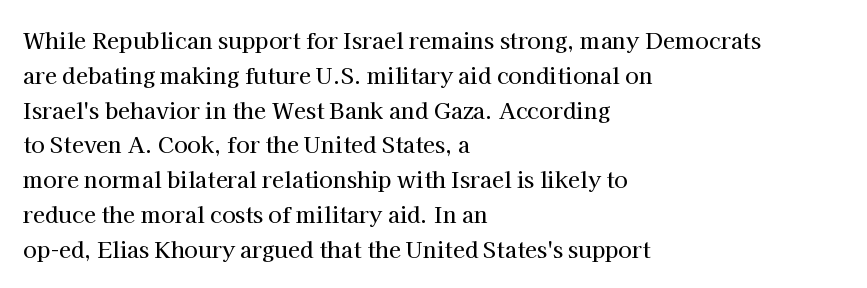
The image shows 22 px text type, upright; set left-aligned, normal line spacing (1.58x), normal letter spacing, not underlined.
